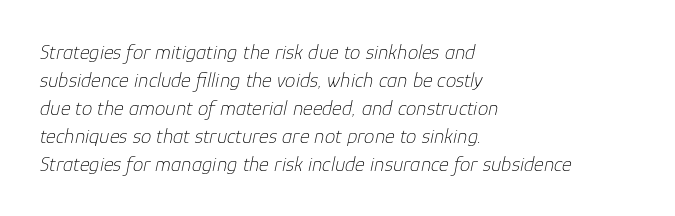
The lines are quadded left. Horizontal bands of white between lines are of average thickness. No extra tracking has been applied to these lines. You can tell it's italic because the verticals aren't actually vertical. Weight: not bold — regular or lighter.
